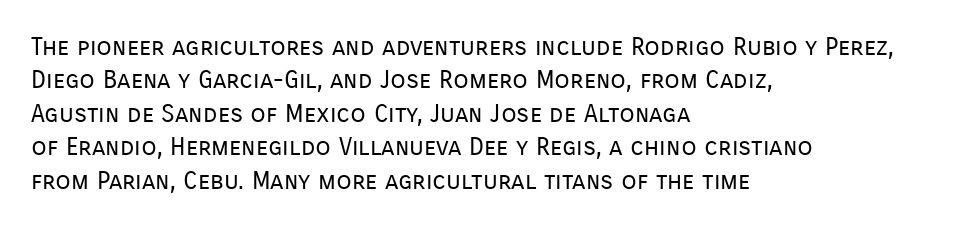
{"italic": "no", "bold": "no", "underline": "no", "align": "left", "line_spacing": "normal", "line_spacing_ratio": 1.34, "letter_spacing": "normal", "letter_spacing_em": 0.0, "glyph_px": 25}
